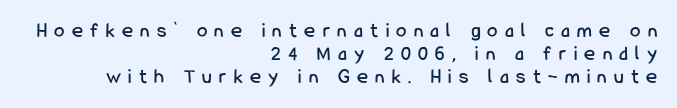
Q: Is the text italic (slanted)? A: No, it is upright.
Q: Is the text underlined? A: No.
Q: How is the paragraph aligned? A: Right-aligned.
Q: Is the spacing between letters normal or unusually wide? A: Unusually wide.
Q: Is the spacing between lines tight, normal or loose? A: Tight.
